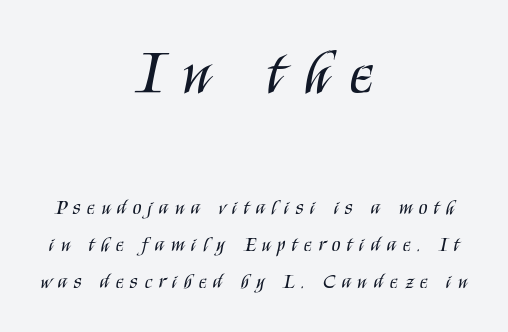
Q: Is the text bold? A: No.
Q: Is the text italic (slanted)? A: Yes.
Q: Is the typeface a serif or a sans-serif typeface? A: Sans-serif.
Q: Is the text underlined? A: No.
Q: How is the paragraph aligned? A: Centered.
Q: Is the spacing between letters normal or unusually wide? A: Unusually wide.
Q: Which block of text is set in a larger size, the first (top) or the second (bottom)? A: The first (top) one.
Q: Width (condensed, normal, or wide)? A: Condensed.
Q: Stroke contrast? A: Medium.
Q: x-height? A: Large.
Q: Monospaced? A: No.
